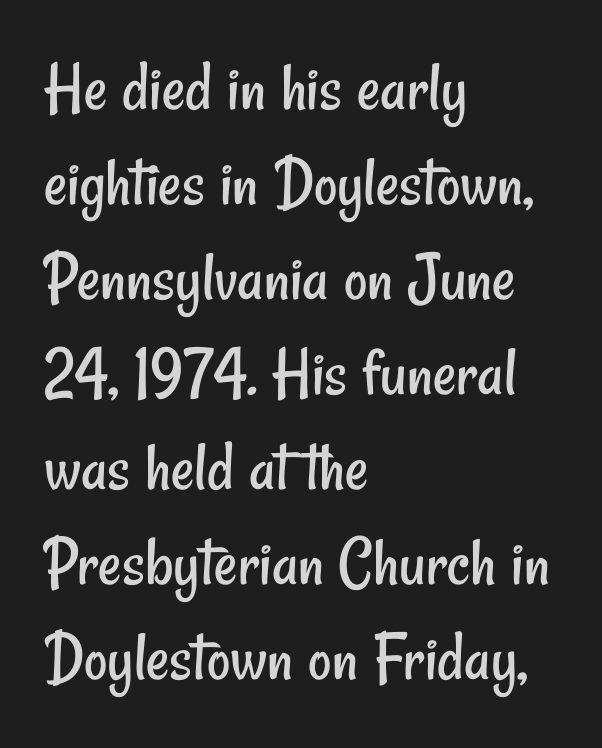
Nobody touched the tracking dial on this one. Regular leading. Each letter keeps its own natural width here, so spacing adapts to shape. Lines of text with bare space underneath. Teacher's note: observe the even left margin — that is flush-left alignment.
